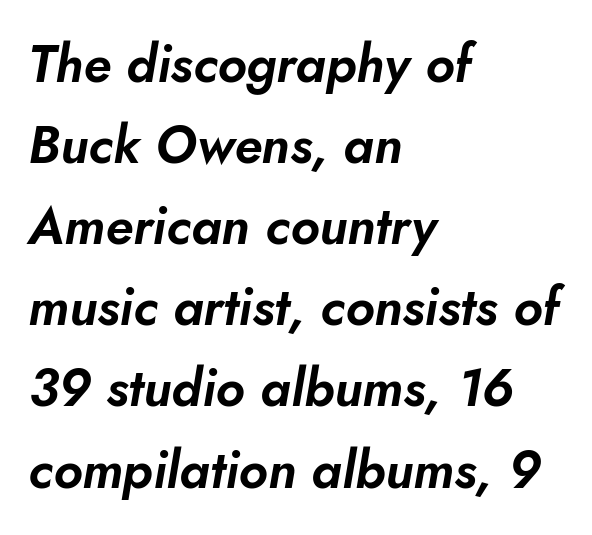
Q: Is the text italic (slanted)? A: Yes, it leans right by about 10 degrees.
Q: Is the text underlined? A: No.
Q: How is the paragraph aligned? A: Left-aligned.
Q: Is the spacing between letters normal or unusually wide? A: Normal.
Q: Is the spacing between lines tight, normal or loose? A: Normal.
Q: Width (condensed, normal, or wide)? A: Normal.
Q: Stroke contrast? A: Low.
Q: x-height? A: Small.
Q: Monospaced? A: No.
